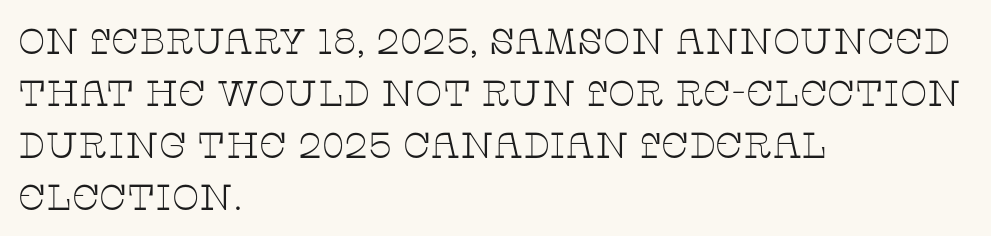
No word sits above an underline. Ordinary non-slanted type is in use. Does the copy run flush right? No — it runs flush left. The face used here is proportionally spaced, like ordinary book or web type. The letterforms sit at book weight or below.
